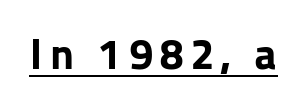
A sans-serif font was chosen for this passage. Does a line run under the words? Yes, clearly. Notice how the stems are strictly vertical — no italics here. Every letter is thick-stroked: bold, no question. Do the characters align in a grid? No, the font is proportional.
